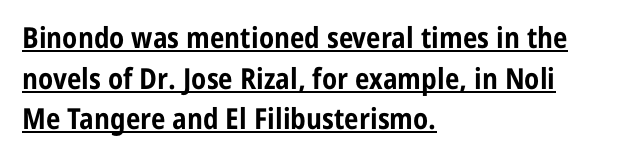
{"serif": "no", "italic": "no", "bold": "yes", "weight": "bold", "width": "condensed", "stroke_contrast": "low", "x_height": "medium", "monospaced": "no", "underline": "yes", "align": "left", "line_spacing": "normal", "line_spacing_ratio": 1.4, "letter_spacing": "normal", "letter_spacing_em": 0.0, "glyph_px": 29}
